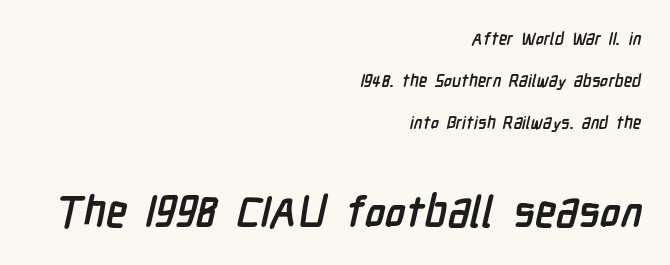
Q: Is the text bold? A: Yes.
Q: Is the typeface a serif or a sans-serif typeface? A: Sans-serif.
Q: Is the text underlined? A: No.
Q: How is the paragraph aligned? A: Right-aligned.
Q: Is the spacing between letters normal or unusually wide? A: Normal.
Q: Is the spacing between lines tight, normal or loose? A: Loose.
Q: Which block of text is set in a larger size, the first (top) or the second (bottom)? A: The second (bottom) one.
Q: Width (condensed, normal, or wide)? A: Condensed.
Q: Stroke contrast? A: Low.
Q: x-height? A: Medium.
Q: Monospaced? A: No.
